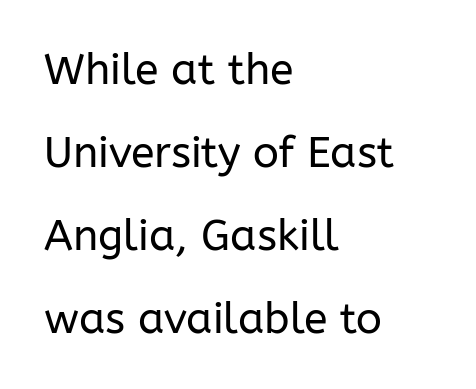
{"serif": "no", "italic": "no", "bold": "no", "weight": "regular", "width": "normal", "stroke_contrast": "low", "x_height": "medium", "monospaced": "no", "underline": "no", "align": "left", "line_spacing": "loose", "line_spacing_ratio": 1.93, "letter_spacing": "normal", "letter_spacing_em": 0.0, "glyph_px": 43}
